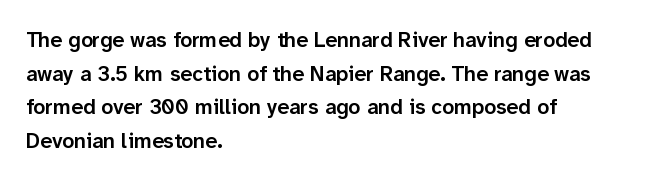
In terms of leading, this rendering sits right in the middle. These words are printed semibold, heavier than regular yet not bold. One-word summary of the alignment: left. Underline: absent.
